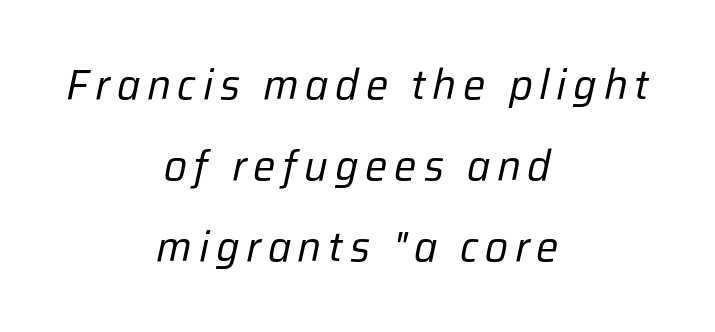
The image shows 42 px regular-weight type, italic (leaning right); set centered, loose line spacing (1.93x), not underlined; low stroke contrast and a medium x-height.
